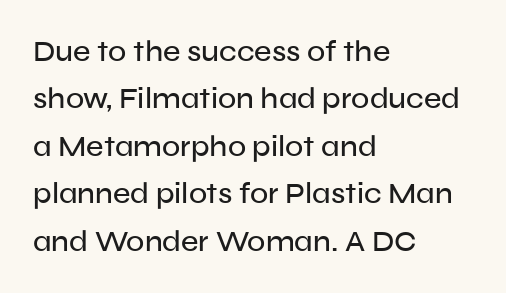
Descenders hang freely into open space. The letters advance in unequal steps, a hallmark of proportional type. A typesetter would call this leading conventional body-copy spacing. Style check: upright.
